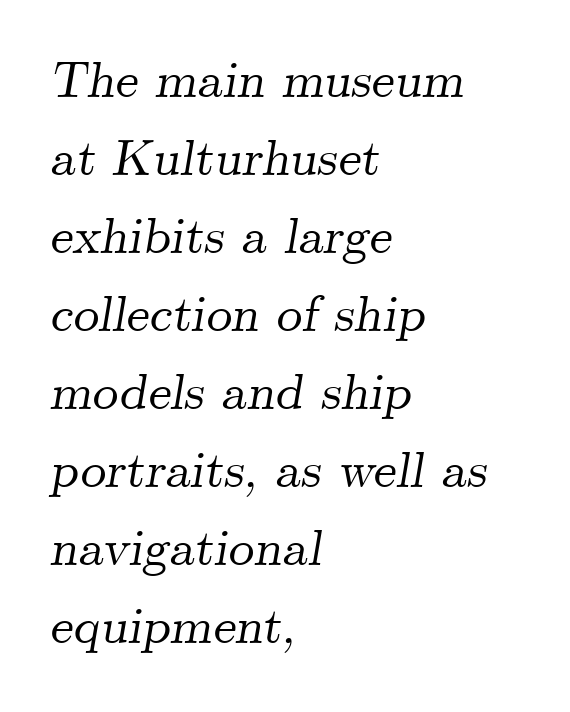
{"serif": "yes", "italic": "yes", "lean": "right", "slant_degrees": 9, "width": "normal", "stroke_contrast": "medium", "x_height": "small", "monospaced": "no", "underline": "no", "align": "left", "line_spacing": "normal", "line_spacing_ratio": 1.53, "letter_spacing": "normal", "letter_spacing_em": 0.0, "glyph_px": 51}
